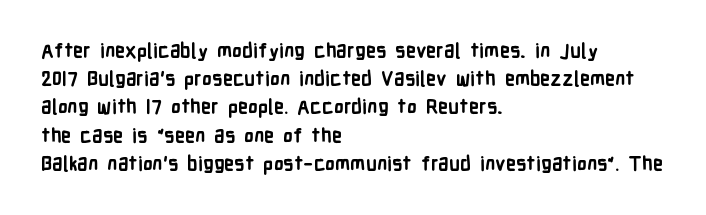
Q: Is the text bold? A: Yes.
Q: Is the text italic (slanted)? A: No, it is upright.
Q: Is the text underlined? A: No.
Q: How is the paragraph aligned? A: Left-aligned.
Q: Is the spacing between letters normal or unusually wide? A: Normal.
Q: Is the spacing between lines tight, normal or loose? A: Normal.
